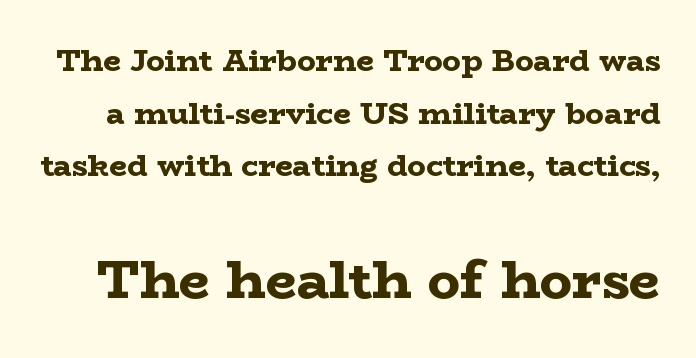
The image shows 54 px bold, wide serif type, upright; set normal line spacing (1.7x), normal letter spacing, not underlined; the second (bottom) block is 1.74x larger; low stroke contrast and a medium x-height.
